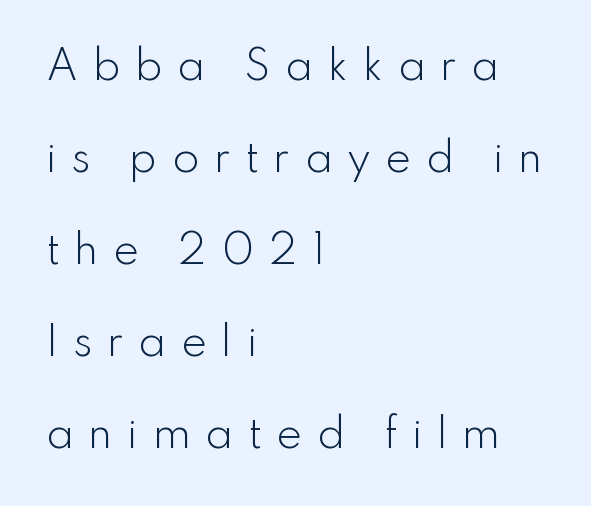
{"serif": "no", "italic": "no", "bold": "no", "weight": "light", "width": "normal", "stroke_contrast": "low", "x_height": "small", "monospaced": "no", "underline": "no", "align": "left", "line_spacing": "loose", "line_spacing_ratio": 2.36, "letter_spacing": "wide", "letter_spacing_em": 0.37, "glyph_px": 39}
